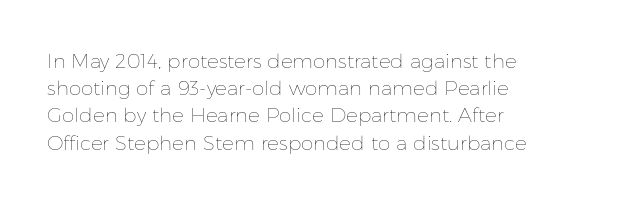
{"italic": "no", "bold": "no", "underline": "no", "align": "left", "line_spacing": "normal", "line_spacing_ratio": 1.36, "letter_spacing": "normal", "letter_spacing_em": 0.0, "glyph_px": 20}
